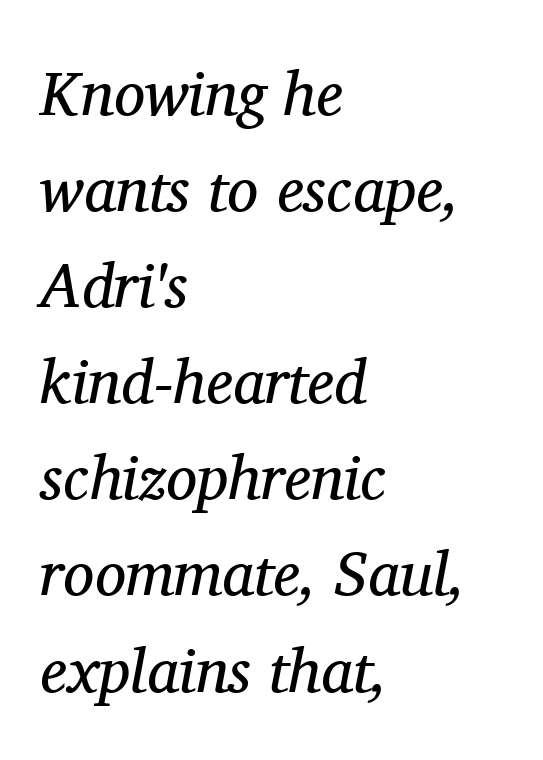
{"serif": "yes", "italic": "yes", "lean": "right", "slant_degrees": 11, "bold": "no", "weight": "regular", "width": "normal", "stroke_contrast": "medium", "x_height": "medium", "monospaced": "no", "underline": "no", "align": "left", "line_spacing": "normal", "line_spacing_ratio": 1.55, "letter_spacing": "normal", "letter_spacing_em": 0.0, "glyph_px": 62}
